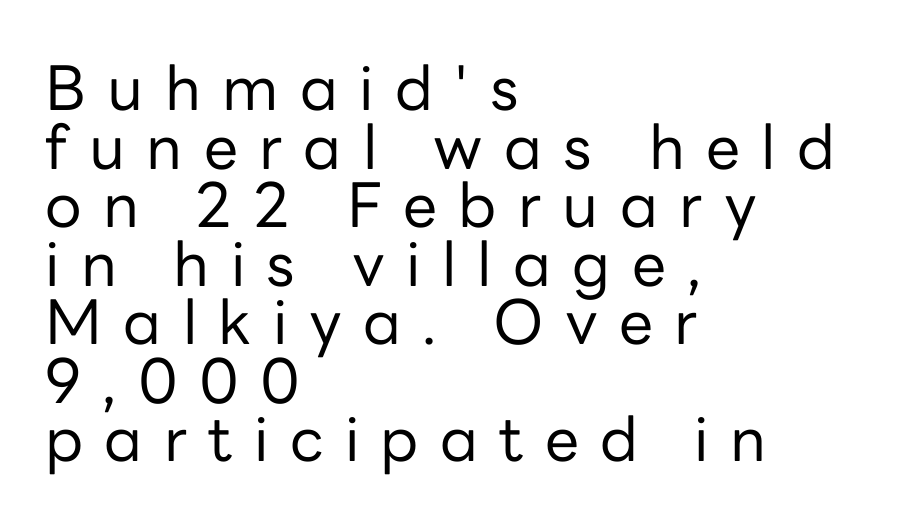
Q: Is the text bold? A: No.
Q: Is the text italic (slanted)? A: No, it is upright.
Q: Is the typeface a serif or a sans-serif typeface? A: Sans-serif.
Q: Is the text underlined? A: No.
Q: How is the paragraph aligned? A: Left-aligned.
Q: Is the spacing between letters normal or unusually wide? A: Unusually wide.
Q: Is the spacing between lines tight, normal or loose? A: Tight.
Q: Width (condensed, normal, or wide)? A: Normal.
Q: Stroke contrast? A: Low.
Q: x-height? A: Medium.
Q: Monospaced? A: No.
